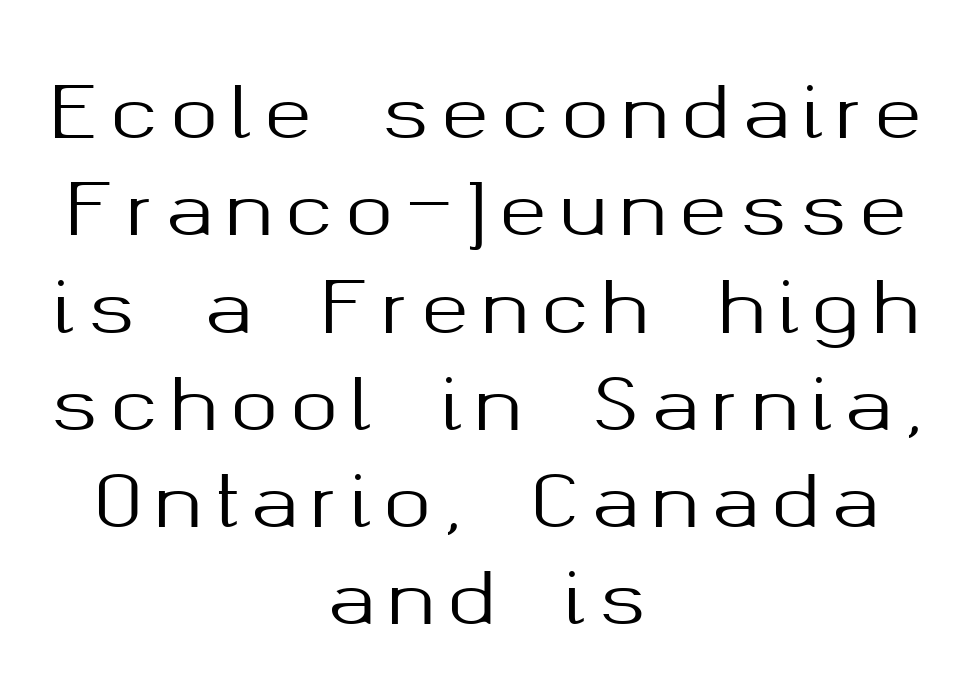
{"serif": "no", "italic": "no", "width": "normal", "stroke_contrast": "medium", "x_height": "medium", "monospaced": "no", "underline": "no", "align": "center", "line_spacing": "normal", "line_spacing_ratio": 1.37, "glyph_px": 71}
